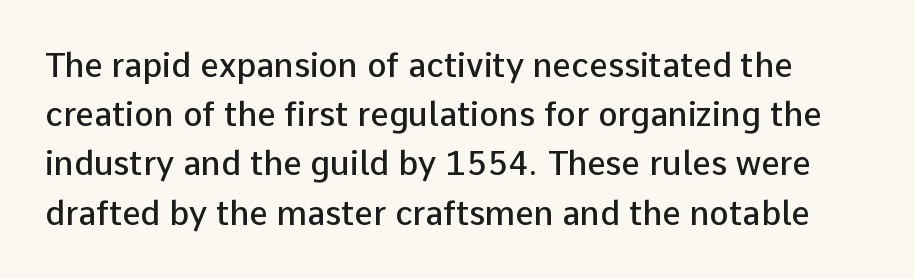
{"serif": "no", "italic": "no", "bold": "semi", "weight": "semibold", "width": "normal", "stroke_contrast": "low", "x_height": "medium", "monospaced": "no", "underline": "no", "line_spacing": "normal", "line_spacing_ratio": 1.49, "letter_spacing": "normal", "letter_spacing_em": 0.0, "glyph_px": 33}
